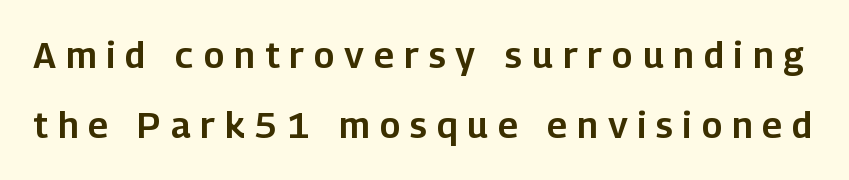
The image shows 36 px sans-serif type, upright; set loose line spacing (1.94x), unusually wide letter spacing (+0.28 em), not underlined; low stroke contrast and a medium x-height.
